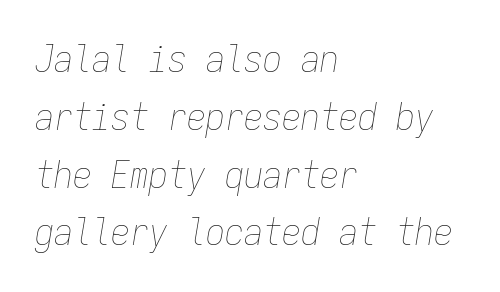
Beneath every word, the page is bare. A quiet, ordinary-to-light weight characterises the typeface. Quick note: italic. Nobody touched the tracking dial on this one. Does the copy run flush right? No — it runs flush left. Do the characters align in a grid? Yes, the font is monospaced.
